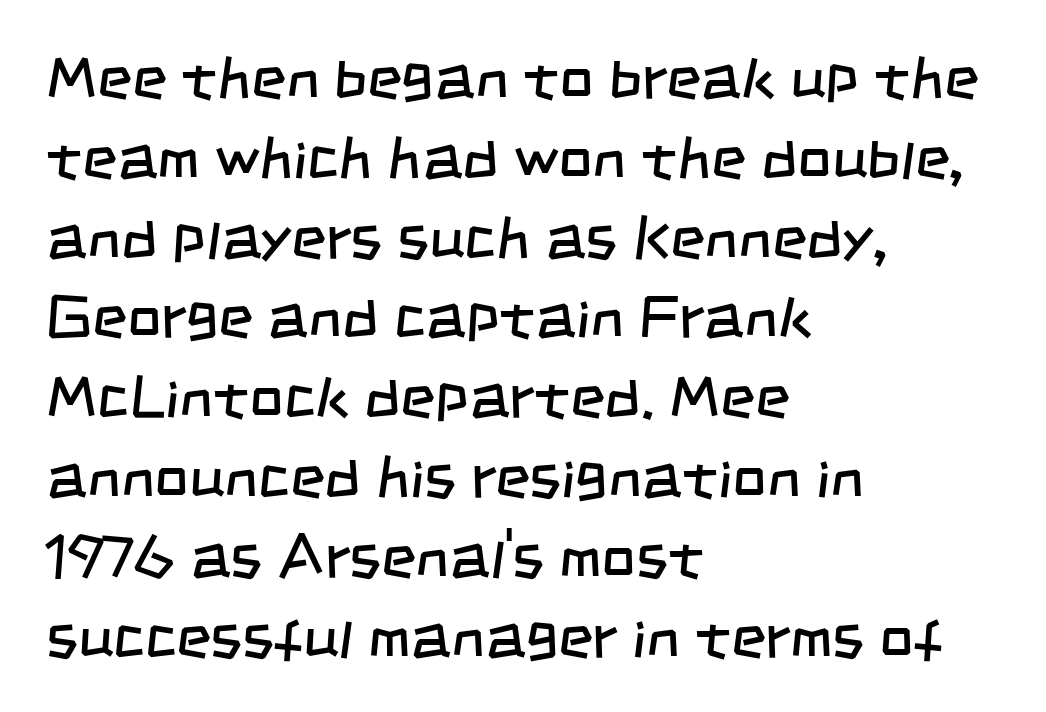
{"serif": "no", "bold": "no", "weight": "regular", "width": "condensed", "stroke_contrast": "low", "x_height": "large", "monospaced": "no", "underline": "no", "align": "left", "line_spacing": "normal", "line_spacing_ratio": 1.33, "letter_spacing": "normal", "letter_spacing_em": 0.0, "glyph_px": 60}
